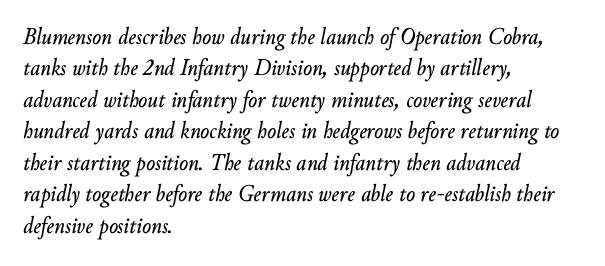
Q: Is the text italic (slanted)? A: Yes, it leans right by about 10 degrees.
Q: Is the text underlined? A: No.
Q: How is the paragraph aligned? A: Left-aligned.
Q: Is the spacing between letters normal or unusually wide? A: Normal.
Q: Is the spacing between lines tight, normal or loose? A: Normal.
